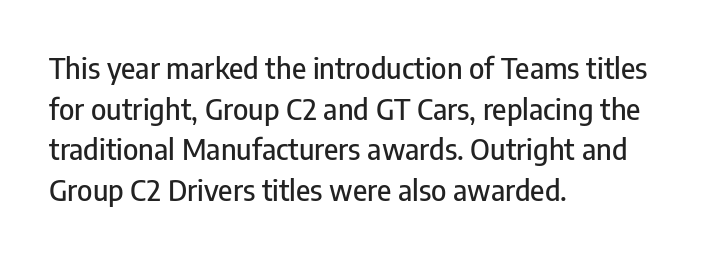
Q: Is the text italic (slanted)? A: No, it is upright.
Q: Is the typeface a serif or a sans-serif typeface? A: Sans-serif.
Q: Is the text underlined? A: No.
Q: How is the paragraph aligned? A: Left-aligned.
Q: Is the spacing between letters normal or unusually wide? A: Normal.
Q: Is the spacing between lines tight, normal or loose? A: Normal.
Q: Width (condensed, normal, or wide)? A: Condensed.
Q: Stroke contrast? A: Low.
Q: x-height? A: Medium.
Q: Monospaced? A: No.
